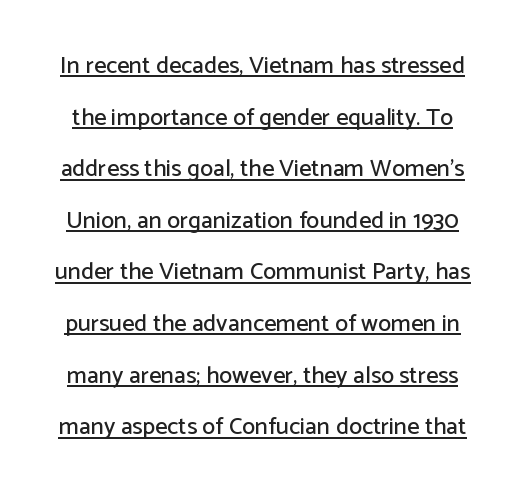
Q: Is the text italic (slanted)? A: No, it is upright.
Q: Is the text underlined? A: Yes.
Q: Is the spacing between letters normal or unusually wide? A: Normal.
Q: Is the spacing between lines tight, normal or loose? A: Loose.
